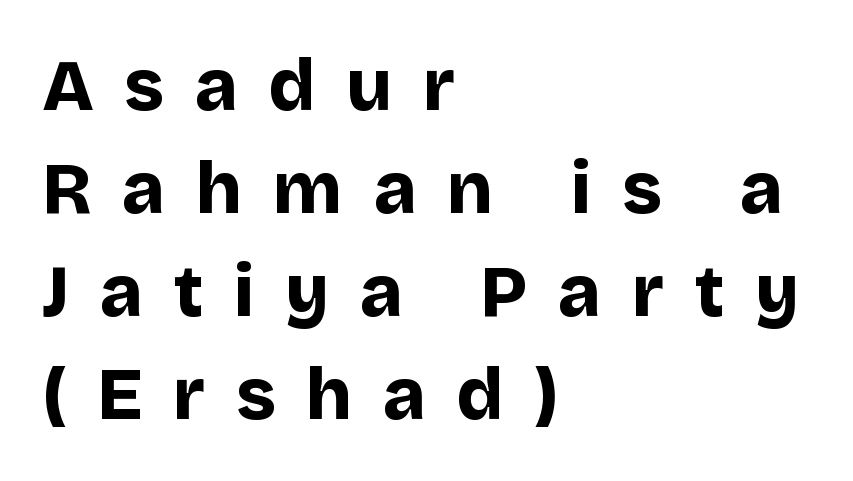
Q: Is the text bold? A: Yes.
Q: Is the text italic (slanted)? A: No, it is upright.
Q: Is the typeface a serif or a sans-serif typeface? A: Sans-serif.
Q: Is the text underlined? A: No.
Q: How is the paragraph aligned? A: Left-aligned.
Q: Is the spacing between letters normal or unusually wide? A: Unusually wide.
Q: Is the spacing between lines tight, normal or loose? A: Normal.
Q: Width (condensed, normal, or wide)? A: Normal.
Q: Stroke contrast? A: Low.
Q: x-height? A: Large.
Q: Monospaced? A: No.
